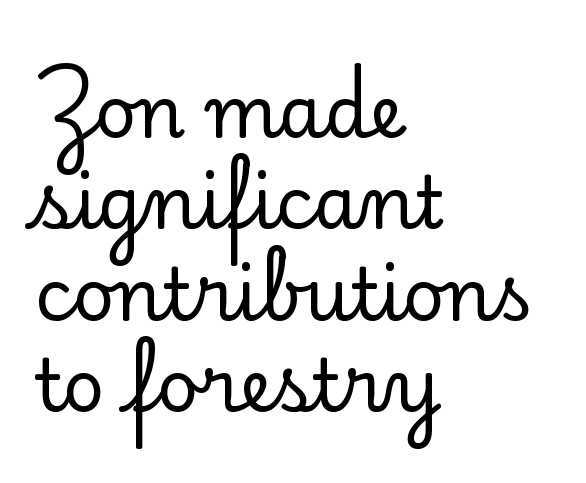
A classic flush-left, rag-right setting is used for this passage. Descenders hang freely into open space. Varying glyph widths throughout — classic text-font behaviour. The letters carry serifs — small finishing strokes at the ends of their stems. Is there any slant? The stems are plumb.
